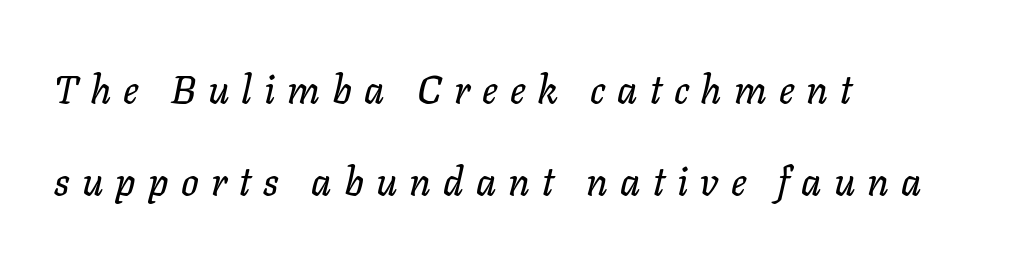
{"italic": "yes", "lean": "right", "slant_degrees": 11, "width": "normal", "stroke_contrast": "low", "x_height": "medium", "monospaced": "no", "underline": "no", "align": "left", "line_spacing": "loose", "line_spacing_ratio": 2.36, "letter_spacing": "wide", "letter_spacing_em": 0.31, "glyph_px": 39}
